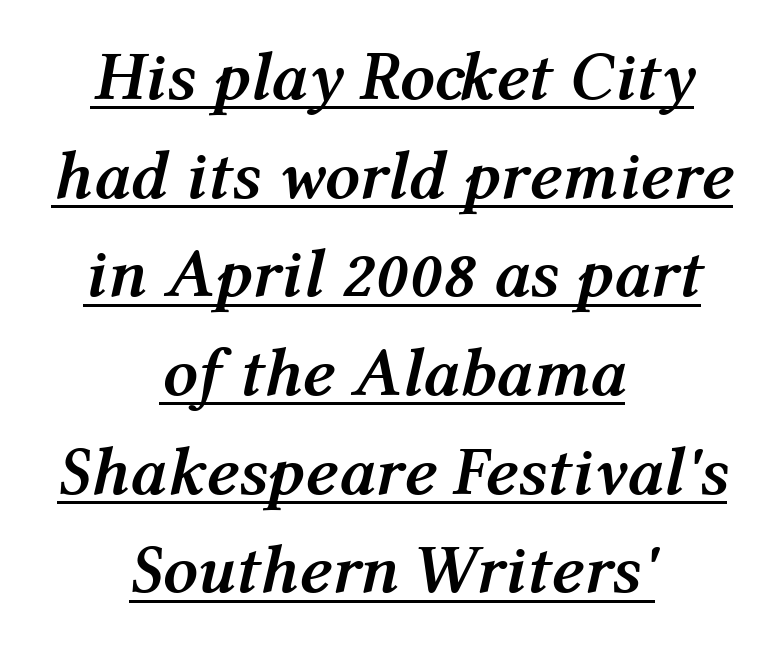
Each letter keeps its own natural width here, so spacing adapts to shape. The letters sit at their default tracking, neither squeezed nor spread. This sample carries an underscore along the baseline area. Pretty heavy lettering here — definitely bold. Would a proofreader flag this as italicized? Yes.
